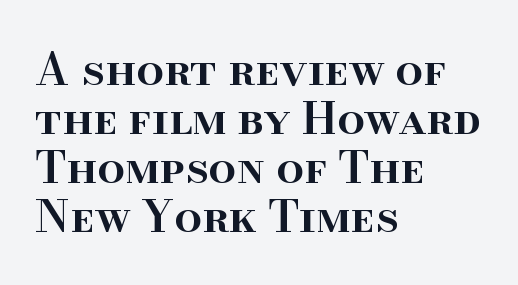
{"serif": "yes", "italic": "no", "bold": "semi", "weight": "semibold", "width": "normal", "stroke_contrast": "high", "x_height": "small", "monospaced": "no", "underline": "no", "align": "left", "line_spacing": "tight", "line_spacing_ratio": 1.11, "letter_spacing": "normal", "letter_spacing_em": 0.0, "glyph_px": 44}
